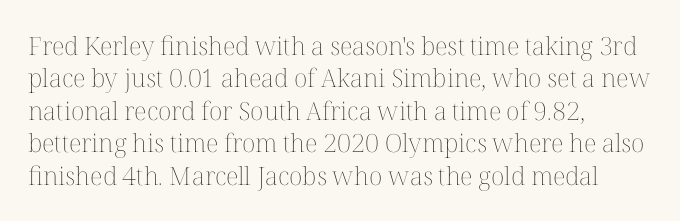
The words here are not underlined. Whoever set this chose a conventional vertical rhythm. Honestly, the letter spacing is just normal — you wouldn't notice it. Tall strokes in this sample are plumb rather than angled. Compared with a centered layout, this one pins lines to the left instead. The weight tops out at a normal text grade.
